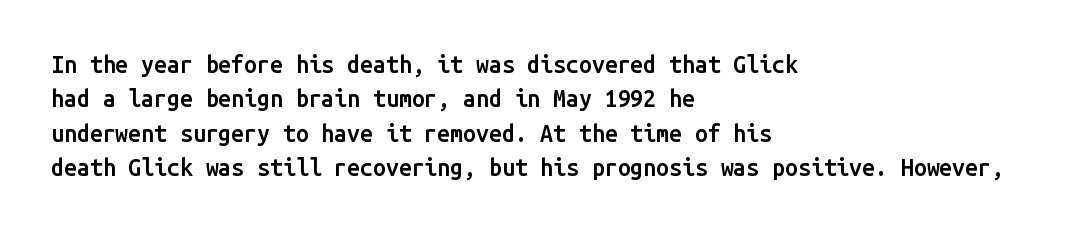
The setting favours the left margin, as ordinary paragraphs usually do. Words float on clear page, feet unadorned. If you measured baseline to baseline, you'd find a middling distance. These words are printed semibold, heavier than regular yet not bold. Does the lettering tilt? It doesn't — this is upright.
